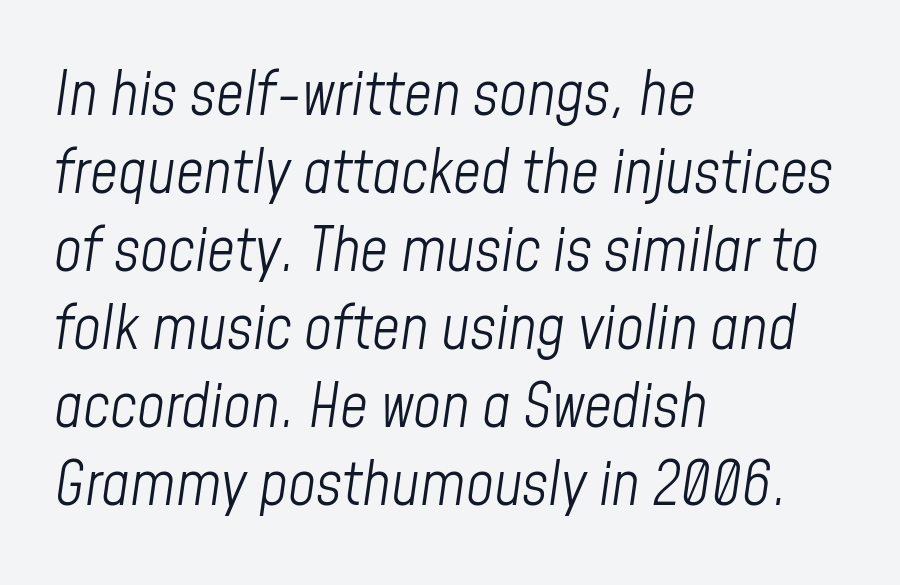
A quiet, ordinary-to-light weight characterises the typeface. The font's italic variant was chosen for this text. If you drew a ruler down the left edge, every line would touch it. Look at the tracking — it's just the regular setting, nothing added. Lines of text with bare space underneath.
